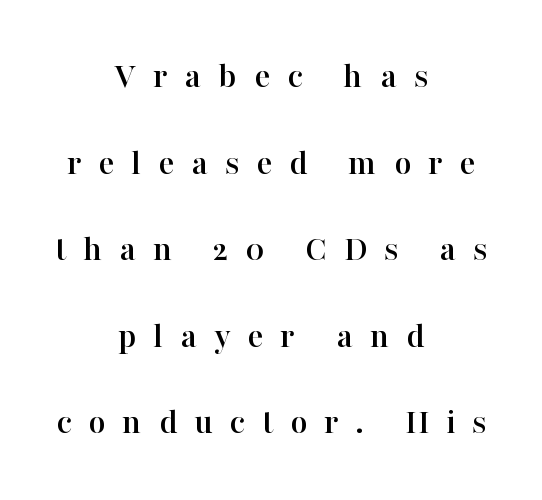
Q: Is the text italic (slanted)? A: No, it is upright.
Q: Is the typeface a serif or a sans-serif typeface? A: Serif.
Q: Is the text underlined? A: No.
Q: How is the paragraph aligned? A: Centered.
Q: Is the spacing between letters normal or unusually wide? A: Unusually wide.
Q: Is the spacing between lines tight, normal or loose? A: Loose.
Q: Width (condensed, normal, or wide)? A: Normal.
Q: Stroke contrast? A: High.
Q: x-height? A: Medium.
Q: Monospaced? A: No.
